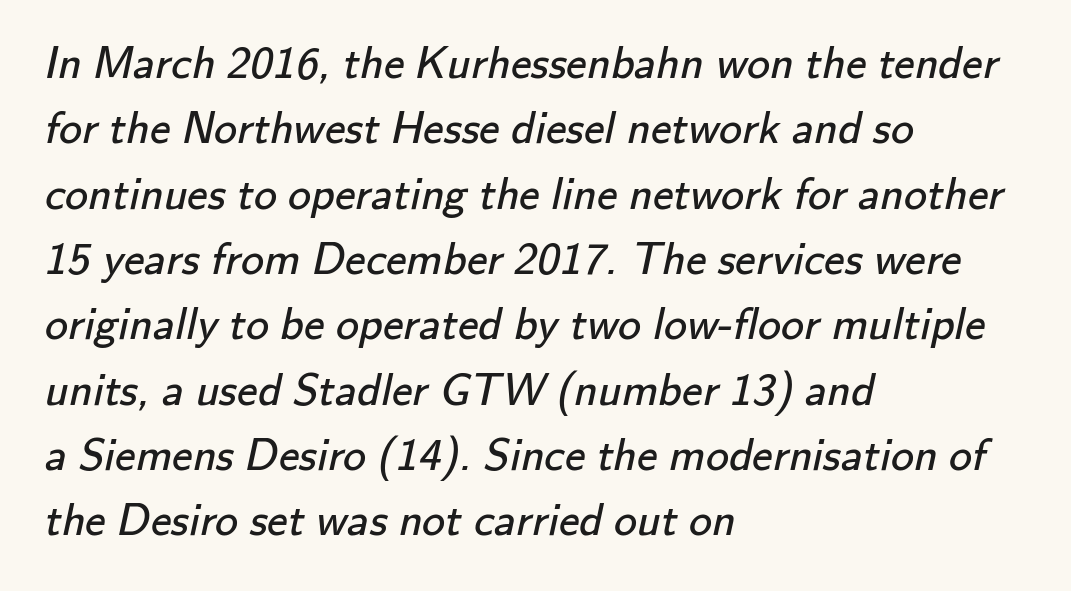
Nothing unusual about the tracking: characters are spaced as the font intends. Just letters on the line, the space beneath them empty. Whoever set this chose a conventional vertical rhythm. The font sits on the lighter half of the weight spectrum, regular included. The rendering uses natural spacing where letterforms have individual widths. The lines in this sample share a left origin and differ only in where they stop.
